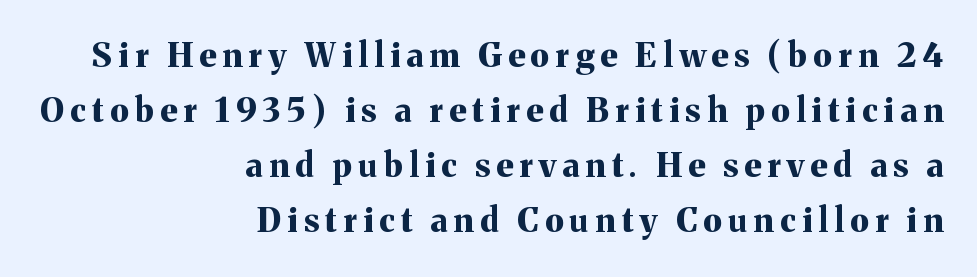
Q: Is the text bold? A: Yes.
Q: Is the text italic (slanted)? A: No, it is upright.
Q: Is the typeface a serif or a sans-serif typeface? A: Serif.
Q: Is the text underlined? A: No.
Q: How is the paragraph aligned? A: Right-aligned.
Q: Is the spacing between lines tight, normal or loose? A: Normal.
Q: Width (condensed, normal, or wide)? A: Normal.
Q: Stroke contrast? A: Medium.
Q: x-height? A: Medium.
Q: Monospaced? A: No.
